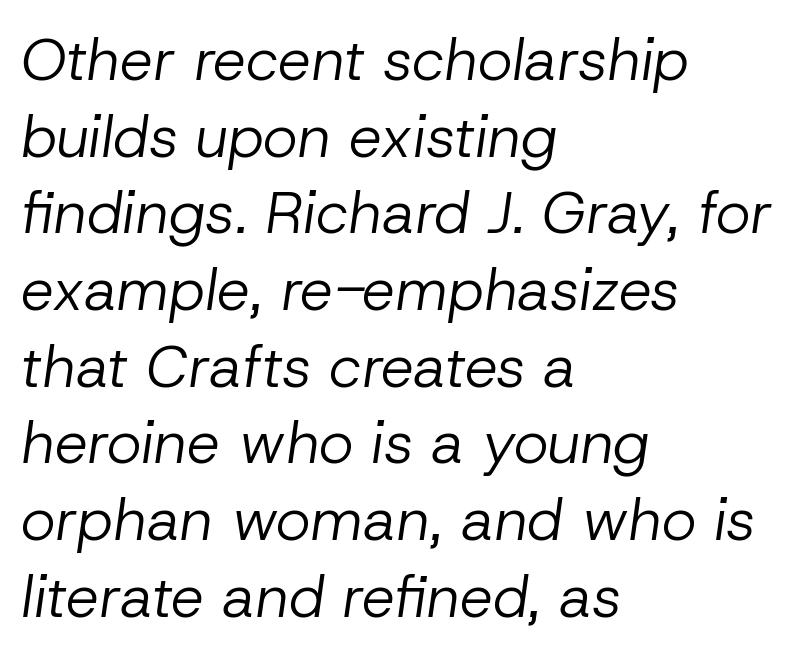
Letters rest on an invisible, unmarked baseline. Each new line begins a customary step beneath the previous one. Observe the lean: these are italic letterforms. This sample uses plain, unmodified letter spacing.
